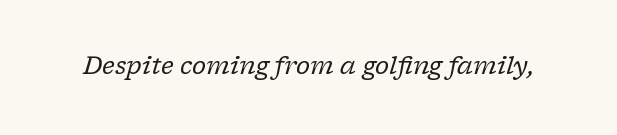
{"italic": "yes", "lean": "right", "slant_degrees": 17, "bold": "no", "underline": "no", "letter_spacing": "normal", "letter_spacing_em": 0.0, "glyph_px": 24}
